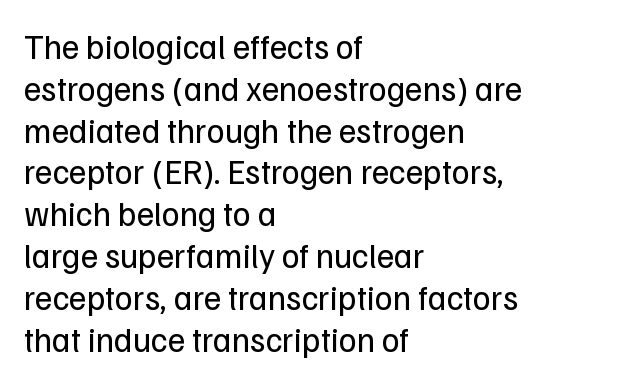
The image shows 34 px regular-weight sans-serif type, upright; set left-aligned, line spacing 1.23x, normal letter spacing, not underlined; low stroke contrast and a medium x-height.
